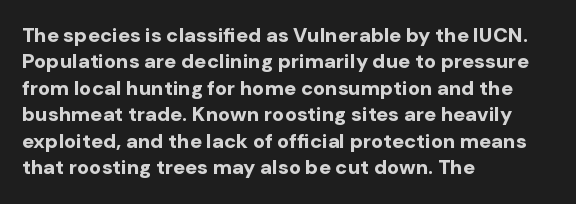
The image shows 20 px bold type, upright; set left-aligned, normal line spacing (1.32x), normal letter spacing, not underlined.
